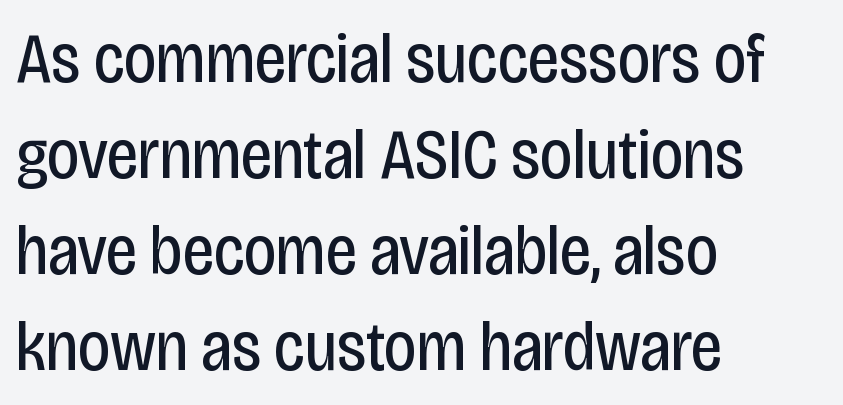
Each new line begins a customary step beneath the previous one. Honestly, there is no underline to notice here at all. The face used here is a sans, in the tradition of grotesques and geometrics. This sample uses plain, unmodified letter spacing. Character widths vary here, with narrow letters taking less room than wide ones. Stems and bowls with no extra thickness — not bold.
